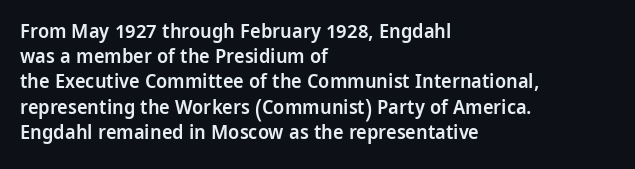
Q: Is the text bold? A: Semi-bold.
Q: Is the text italic (slanted)? A: No, it is upright.
Q: Is the text underlined? A: No.
Q: How is the paragraph aligned? A: Left-aligned.
Q: Is the spacing between letters normal or unusually wide? A: Normal.
Q: Is the spacing between lines tight, normal or loose? A: Normal.
